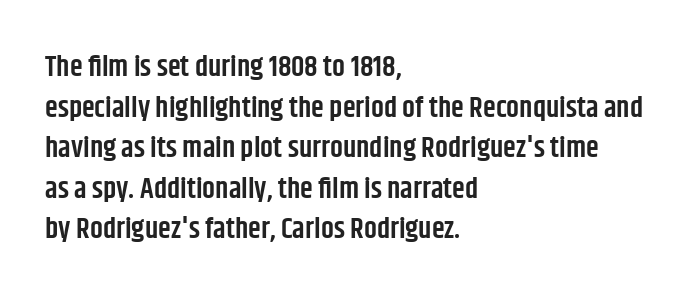
The image shows 29 px semibold, condensed sans-serif type, upright; set left-aligned, normal line spacing (1.4x), normal letter spacing, not underlined; low stroke contrast and a large x-height.
